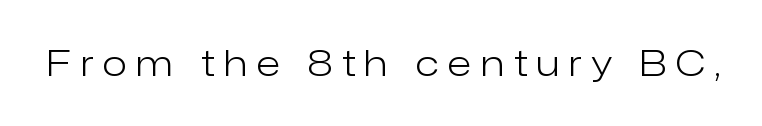
{"serif": "no", "italic": "no", "bold": "no", "weight": "light", "width": "normal", "stroke_contrast": "low", "x_height": "medium", "monospaced": "no", "underline": "no", "letter_spacing": "wide", "letter_spacing_em": 0.27, "glyph_px": 36}
